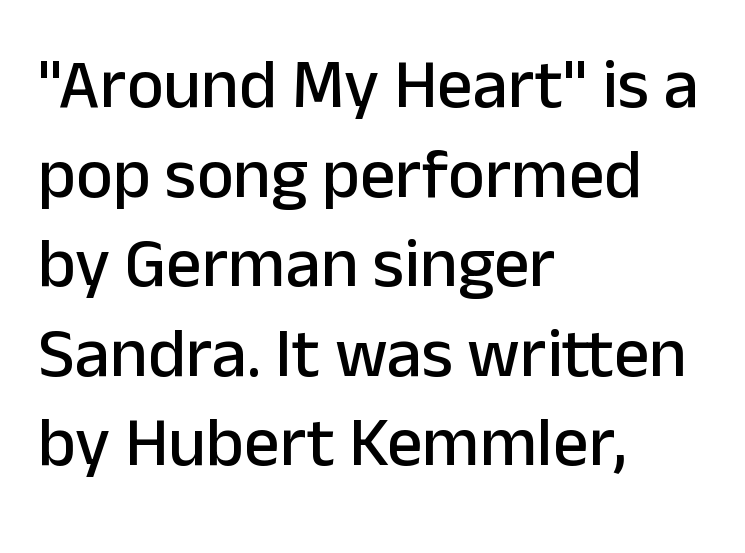
Only glyphs here, with clear space below each row. Is there any slant? The stems are plumb. In terms of letterspacing, this is plain default setting. Character widths vary here, with narrow letters taking less room than wide ones.
